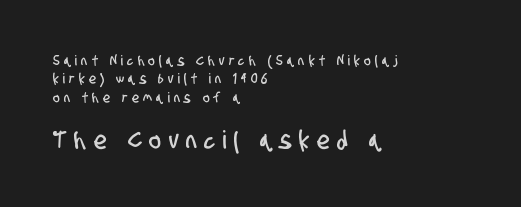
Q: Is the text underlined? A: No.
Q: How is the paragraph aligned? A: Left-aligned.
Q: Is the spacing between letters normal or unusually wide? A: Unusually wide.
Q: Is the spacing between lines tight, normal or loose? A: Normal.
Q: Which block of text is set in a larger size, the first (top) or the second (bottom)? A: The second (bottom) one.
